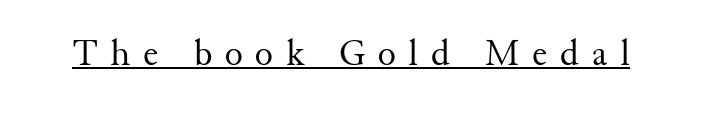
In designer terms, the underline attribute is active on this setting. Is the type heavy? It reads as light-to-regular instead. Letterform terminals end in serifs throughout the passage. Loose tracking; the words dissolve into strings of separated letters. The passage shown is typed in a proportional face where columns would drift.
